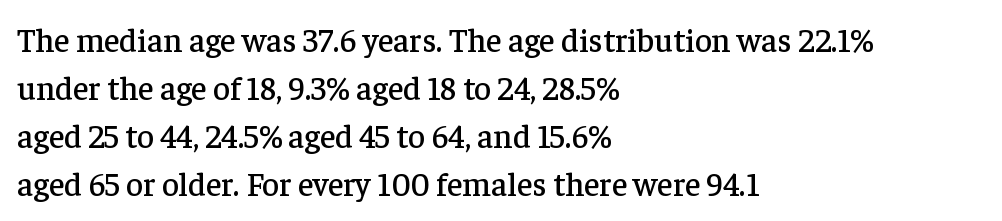
The foot of each line stays bare and open. A typesetter would mark this as roman, not italic. Each letter's strokes conclude with small projecting serifs. The rendering uses natural spacing where letterforms have individual widths.
